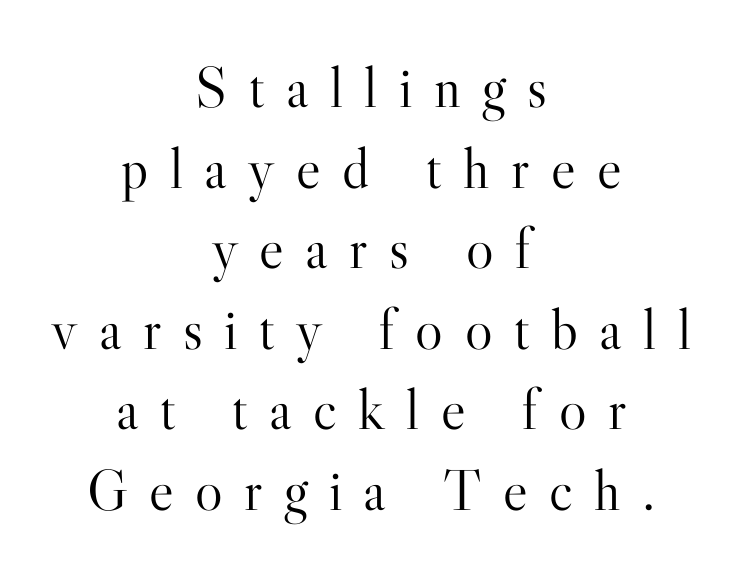
Q: Is the text bold? A: No.
Q: Is the text italic (slanted)? A: No, it is upright.
Q: Is the typeface a serif or a sans-serif typeface? A: Serif.
Q: Is the text underlined? A: No.
Q: How is the paragraph aligned? A: Centered.
Q: Is the spacing between letters normal or unusually wide? A: Unusually wide.
Q: Is the spacing between lines tight, normal or loose? A: Normal.
Q: Width (condensed, normal, or wide)? A: Normal.
Q: Stroke contrast? A: High.
Q: x-height? A: Small.
Q: Monospaced? A: No.
